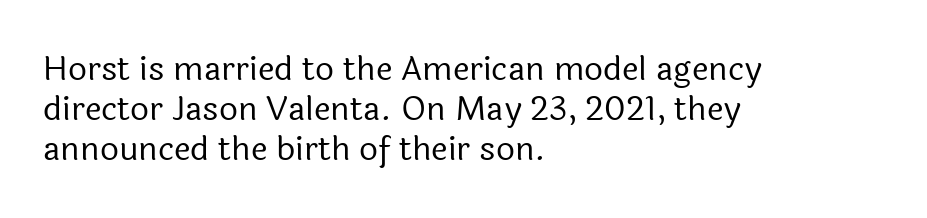
Does extra space separate the letters? No, they use regular spacing. The text was rendered using a sans face with plain stroke endings. Anything drawn beneath the words? Only blank space. Each line starts at the same left margin while the right side varies. Spacing verdict: proportional, widths tailored to each character. Every character sits straight up, as roman type does.
